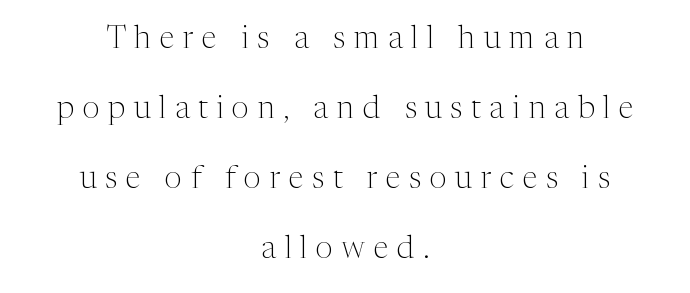
You could only call the tracking loose — the letters float apart. The rendering shows small feet on the letterforms — a serif design. The whitespace from short lines is split evenly between both sides. Descender tails drop into unmarked territory. Proportional: the letters do not fall into vertical columns.
